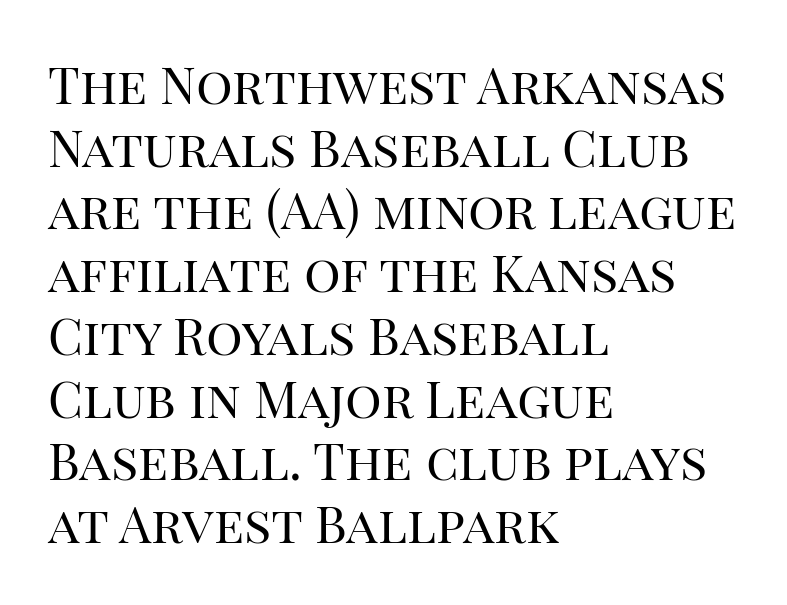
Q: Is the text bold? A: No.
Q: Is the text italic (slanted)? A: No, it is upright.
Q: Is the typeface a serif or a sans-serif typeface? A: Serif.
Q: Is the text underlined? A: No.
Q: How is the paragraph aligned? A: Left-aligned.
Q: Is the spacing between letters normal or unusually wide? A: Normal.
Q: Width (condensed, normal, or wide)? A: Normal.
Q: Stroke contrast? A: High.
Q: x-height? A: Large.
Q: Monospaced? A: No.
